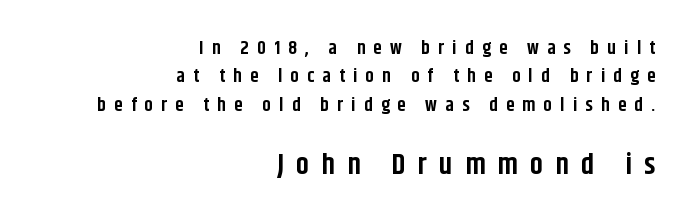
Notice how the passage keeps a crisp vertical edge on the right only. Regular leading. The typesetting leans heavy: a genuine bold. The rendering uses natural spacing where letterforms have individual widths. Nobody drew a line under any word here.
